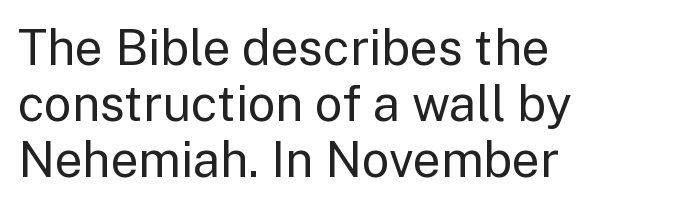
Q: Is the text bold? A: No.
Q: Is the text italic (slanted)? A: No, it is upright.
Q: Is the typeface a serif or a sans-serif typeface? A: Sans-serif.
Q: Is the text underlined? A: No.
Q: How is the paragraph aligned? A: Left-aligned.
Q: Is the spacing between letters normal or unusually wide? A: Normal.
Q: Is the spacing between lines tight, normal or loose? A: Tight.
Q: Width (condensed, normal, or wide)? A: Normal.
Q: Stroke contrast? A: Low.
Q: x-height? A: Medium.
Q: Monospaced? A: No.
